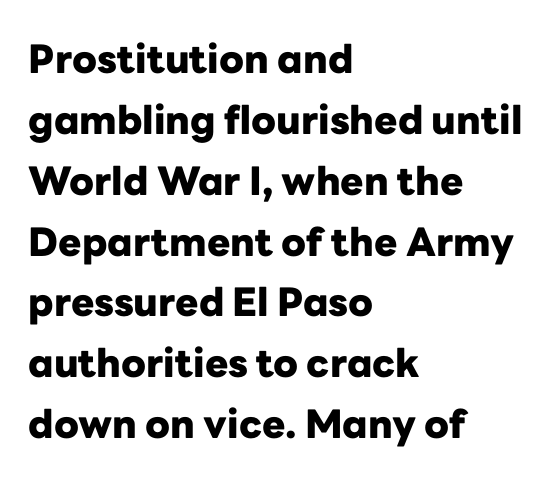
{"serif": "no", "italic": "no", "bold": "yes", "weight": "heavy", "width": "normal", "stroke_contrast": "low", "x_height": "medium", "monospaced": "no", "underline": "no", "align": "left", "line_spacing": "normal", "line_spacing_ratio": 1.56, "letter_spacing": "normal", "letter_spacing_em": 0.0, "glyph_px": 39}
